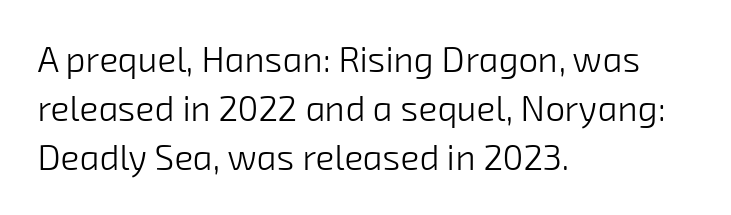
Q: Is the text bold? A: No.
Q: Is the typeface a serif or a sans-serif typeface? A: Sans-serif.
Q: Is the text underlined? A: No.
Q: How is the paragraph aligned? A: Left-aligned.
Q: Is the spacing between letters normal or unusually wide? A: Normal.
Q: Is the spacing between lines tight, normal or loose? A: Normal.
Q: Width (condensed, normal, or wide)? A: Normal.
Q: Stroke contrast? A: Low.
Q: x-height? A: Medium.
Q: Monospaced? A: No.
